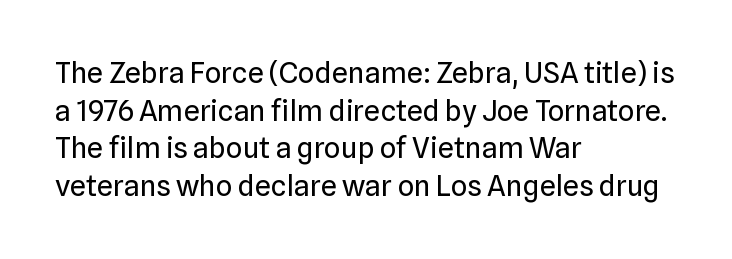
{"serif": "no", "italic": "no", "bold": "no", "weight": "regular", "width": "normal", "stroke_contrast": "low", "x_height": "medium", "monospaced": "no", "underline": "no", "align": "left", "line_spacing": "normal", "line_spacing_ratio": 1.3, "letter_spacing": "normal", "letter_spacing_em": 0.0, "glyph_px": 29}
